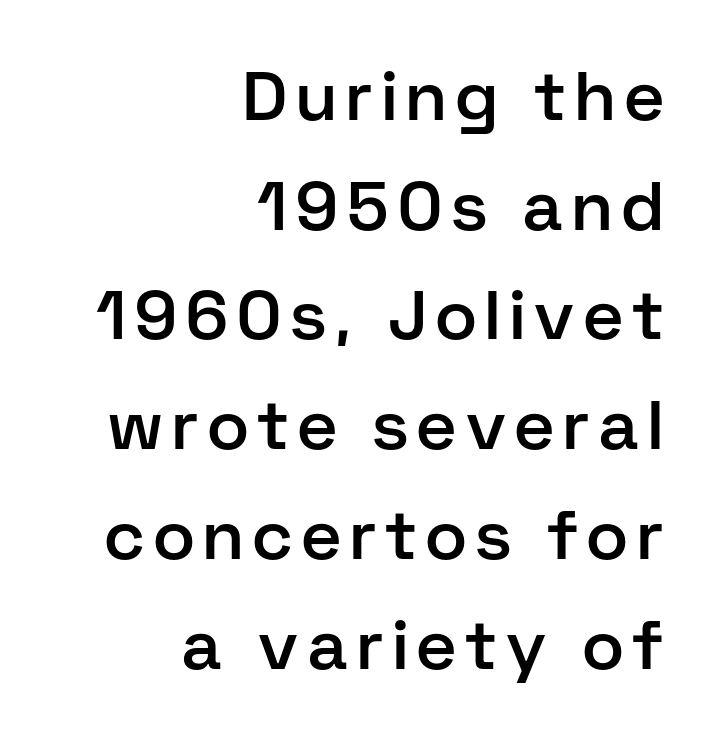
Q: Is the text bold? A: Semi-bold.
Q: Is the text italic (slanted)? A: No, it is upright.
Q: Is the typeface a serif or a sans-serif typeface? A: Sans-serif.
Q: Is the text underlined? A: No.
Q: How is the paragraph aligned? A: Right-aligned.
Q: Is the spacing between lines tight, normal or loose? A: Normal.
Q: Width (condensed, normal, or wide)? A: Normal.
Q: Stroke contrast? A: Low.
Q: x-height? A: Medium.
Q: Monospaced? A: No.
